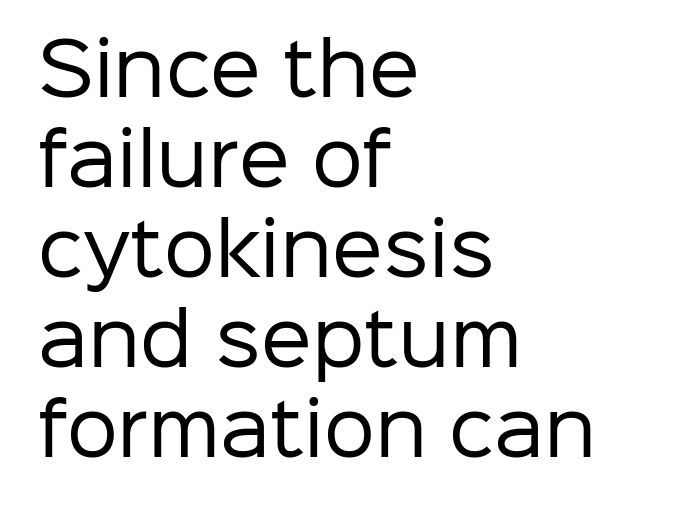
{"serif": "no", "italic": "no", "bold": "no", "weight": "regular", "width": "normal", "stroke_contrast": "low", "x_height": "medium", "monospaced": "no", "underline": "no", "align": "left", "line_spacing": "normal", "line_spacing_ratio": 1.25, "letter_spacing": "normal", "letter_spacing_em": 0.0, "glyph_px": 72}
